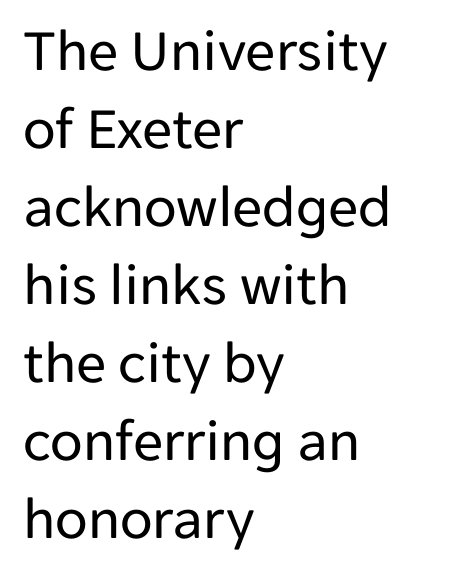
The image shows 60 px regular-weight sans-serif type, upright; set left-aligned, normal line spacing (1.3x), normal letter spacing, not underlined; low stroke contrast and a medium x-height.
